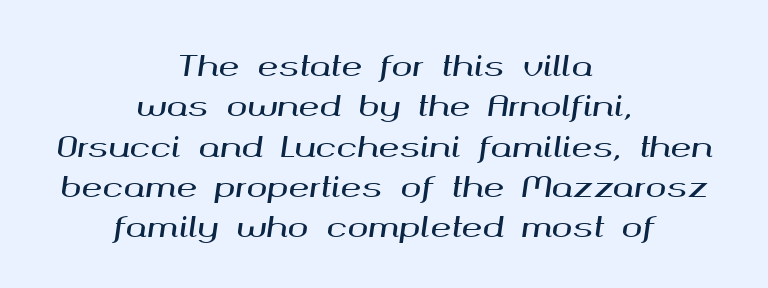
{"italic": "yes", "lean": "right", "slant_degrees": 8, "width": "wide", "stroke_contrast": "medium", "x_height": "medium", "monospaced": "no", "underline": "no", "align": "center", "line_spacing": "normal", "line_spacing_ratio": 1.44, "letter_spacing": "normal", "letter_spacing_em": 0.0, "glyph_px": 28}
